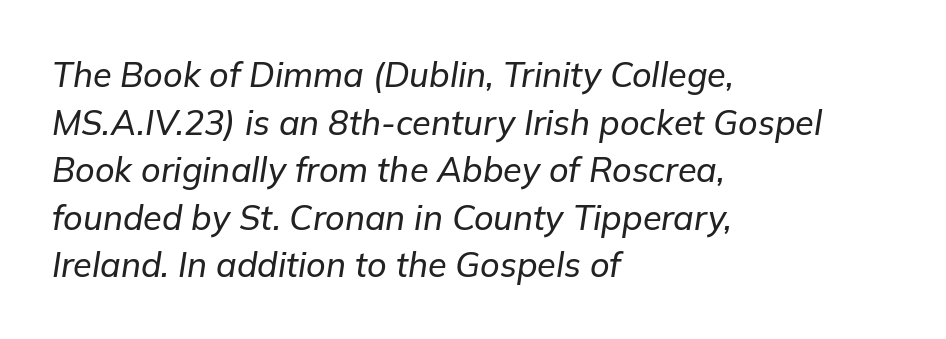
The space beneath each line is pristine and unruled. You can tell it's italic because the verticals aren't actually vertical. The face used here is rendered with its standard letterfit. The setting favours the left margin, as ordinary paragraphs usually do. Proportional: the letters do not fall into vertical columns. Horizontal bands of white between lines are of average thickness.
